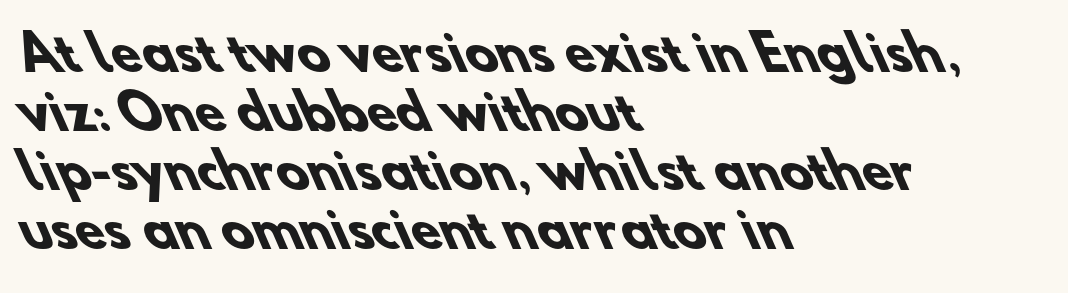
The image shows 48 px heavy sans-serif type; set left-aligned, line spacing 1.23x, normal letter spacing, not underlined; low stroke contrast and a small x-height.
